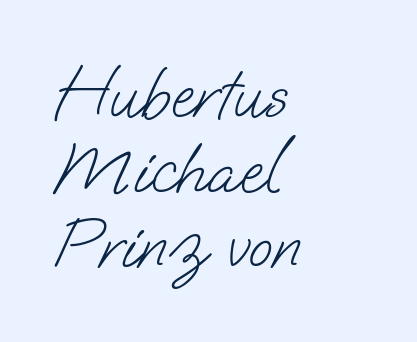
Q: Is the text bold? A: No.
Q: Is the typeface a serif or a sans-serif typeface? A: Sans-serif.
Q: Is the text underlined? A: No.
Q: How is the paragraph aligned? A: Left-aligned.
Q: Is the spacing between letters normal or unusually wide? A: Normal.
Q: Is the spacing between lines tight, normal or loose? A: Tight.
Q: Width (condensed, normal, or wide)? A: Normal.
Q: Stroke contrast? A: Low.
Q: x-height? A: Small.
Q: Monospaced? A: No.
